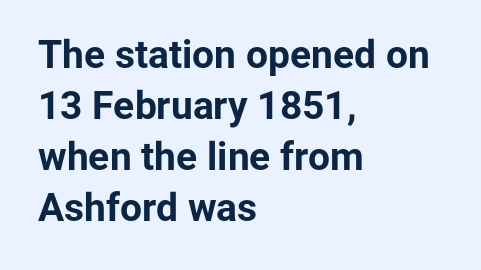
The image shows 39 px bold sans-serif type, upright; set left-aligned, normal line spacing (1.31x), normal letter spacing, not underlined; low stroke contrast and a medium x-height.
